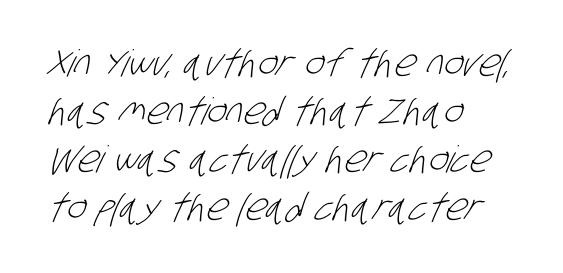
Q: Is the text bold? A: No.
Q: Is the typeface a serif or a sans-serif typeface? A: Sans-serif.
Q: Is the text underlined? A: No.
Q: How is the paragraph aligned? A: Left-aligned.
Q: Is the spacing between letters normal or unusually wide? A: Normal.
Q: Is the spacing between lines tight, normal or loose? A: Normal.
Q: Width (condensed, normal, or wide)? A: Condensed.
Q: Stroke contrast? A: Low.
Q: x-height? A: Large.
Q: Monospaced? A: No.
